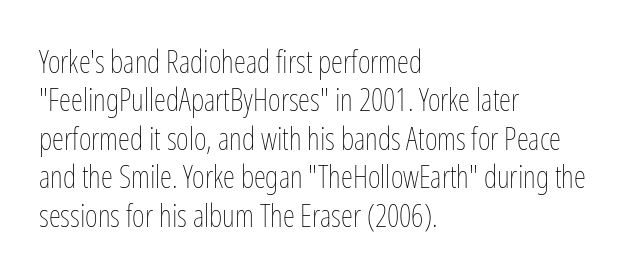
{"italic": "no", "bold": "no", "weight": "thin", "width": "condensed", "stroke_contrast": "low", "x_height": "medium", "monospaced": "no", "underline": "no", "align": "left", "line_spacing_ratio": 1.24, "letter_spacing": "normal", "letter_spacing_em": 0.0, "glyph_px": 31}
